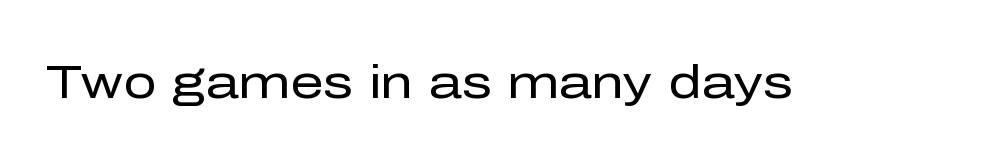
Q: Is the text bold? A: No.
Q: Is the text italic (slanted)? A: No, it is upright.
Q: Is the typeface a serif or a sans-serif typeface? A: Sans-serif.
Q: Is the text underlined? A: No.
Q: Is the spacing between letters normal or unusually wide? A: Normal.
Q: Width (condensed, normal, or wide)? A: Normal.
Q: Stroke contrast? A: Low.
Q: x-height? A: Medium.
Q: Monospaced? A: No.
